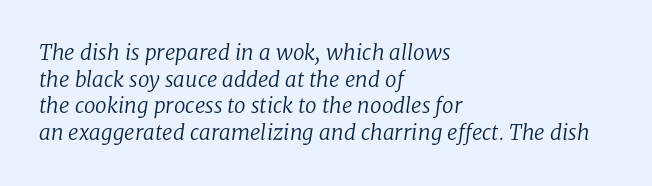
Q: Is the text bold? A: No.
Q: Is the text italic (slanted)? A: Yes, it leans right by about 8 degrees.
Q: Is the text underlined? A: No.
Q: How is the paragraph aligned? A: Left-aligned.
Q: Is the spacing between letters normal or unusually wide? A: Normal.
Q: Is the spacing between lines tight, normal or loose? A: Normal.
